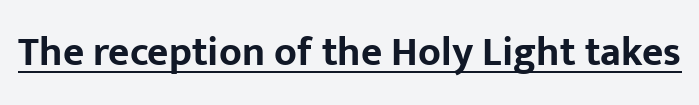
{"serif": "no", "italic": "no", "bold": "yes", "weight": "bold", "width": "normal", "stroke_contrast": "low", "x_height": "medium", "monospaced": "no", "underline": "yes", "letter_spacing": "normal", "letter_spacing_em": 0.0, "glyph_px": 41}
